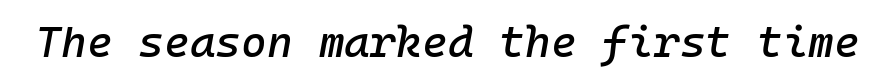
Q: Is the text italic (slanted)? A: Yes, it leans right by about 10 degrees.
Q: Is the text underlined? A: No.
Q: Is the spacing between letters normal or unusually wide? A: Normal.
Q: Width (condensed, normal, or wide)? A: Normal.
Q: Stroke contrast? A: Low.
Q: x-height? A: Medium.
Q: Monospaced? A: Yes.
